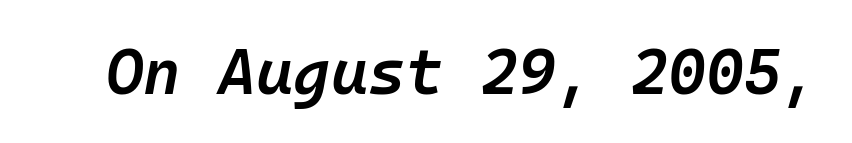
Q: Is the text bold? A: Semi-bold.
Q: Is the text italic (slanted)? A: Yes, it leans right by about 10 degrees.
Q: Is the text underlined? A: No.
Q: Is the spacing between letters normal or unusually wide? A: Normal.
Q: Width (condensed, normal, or wide)? A: Normal.
Q: Stroke contrast? A: Low.
Q: x-height? A: Medium.
Q: Monospaced? A: Yes.
